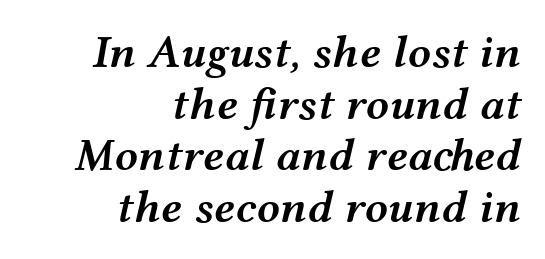
The text carries the slant typical of an italic or oblique font. Closely set lines give the paragraph a compact silhouette. Letters rest on an invisible, unmarked baseline. Typeset ragged left — the right edge is the straight one. Observe the ordinary spacing: letters are neighbours, not strangers.
